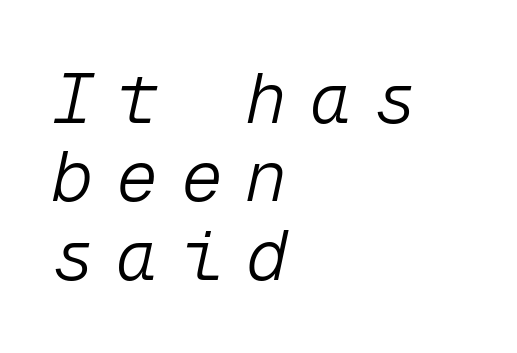
{"italic": "yes", "lean": "right", "slant_degrees": 12, "bold": "no", "weight": "light", "width": "normal", "stroke_contrast": "low", "x_height": "medium", "monospaced": "yes", "underline": "no", "align": "left", "line_spacing": "tight", "line_spacing_ratio": 1.12, "letter_spacing": "wide", "letter_spacing_em": 0.32, "glyph_px": 70}
